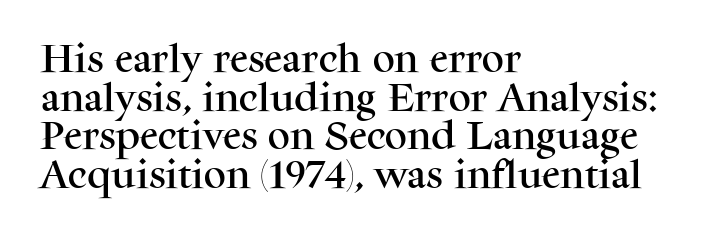
Q: Is the text italic (slanted)? A: No, it is upright.
Q: Is the typeface a serif or a sans-serif typeface? A: Serif.
Q: Is the text underlined? A: No.
Q: How is the paragraph aligned? A: Left-aligned.
Q: Is the spacing between letters normal or unusually wide? A: Normal.
Q: Is the spacing between lines tight, normal or loose? A: Normal.
Q: Width (condensed, normal, or wide)? A: Normal.
Q: Stroke contrast? A: Medium.
Q: x-height? A: Medium.
Q: Monospaced? A: No.
